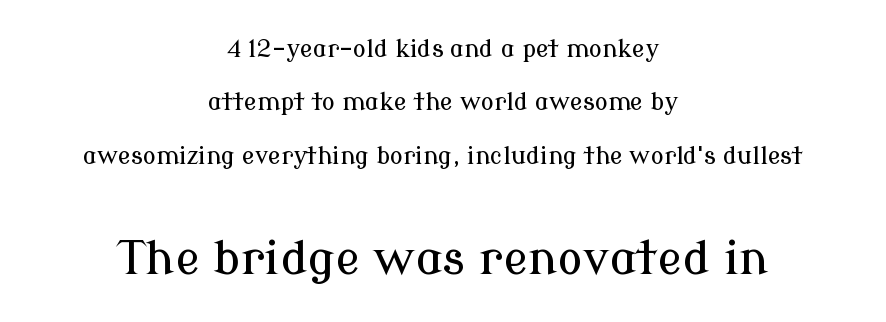
Q: Is the text italic (slanted)? A: No, it is upright.
Q: Is the typeface a serif or a sans-serif typeface? A: Serif.
Q: Is the text underlined? A: No.
Q: How is the paragraph aligned? A: Centered.
Q: Is the spacing between letters normal or unusually wide? A: Normal.
Q: Is the spacing between lines tight, normal or loose? A: Loose.
Q: Which block of text is set in a larger size, the first (top) or the second (bottom)? A: The second (bottom) one.
Q: Width (condensed, normal, or wide)? A: Normal.
Q: Stroke contrast? A: Low.
Q: x-height? A: Medium.
Q: Monospaced? A: No.
